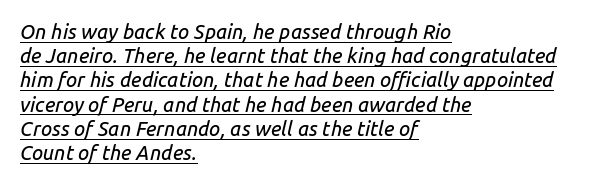
{"italic": "yes", "lean": "right", "slant_degrees": 14, "underline": "yes", "align": "left", "line_spacing_ratio": 1.21, "letter_spacing": "normal", "letter_spacing_em": 0.0, "glyph_px": 20}
